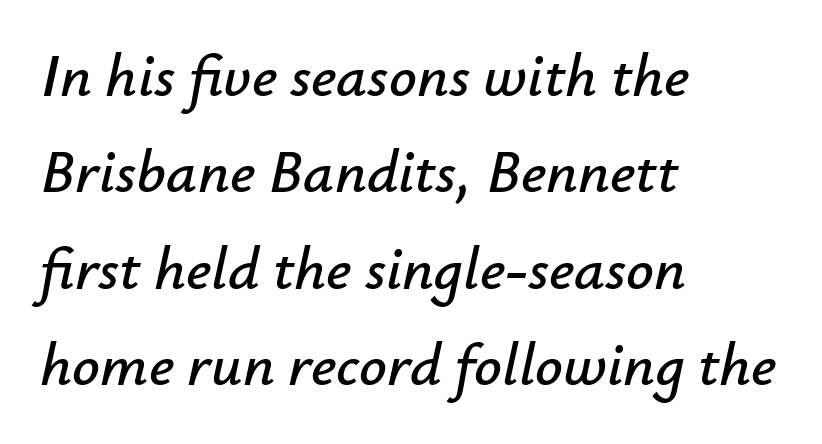
{"italic": "yes", "lean": "right", "slant_degrees": 12, "width": "normal", "stroke_contrast": "low", "x_height": "small", "monospaced": "no", "underline": "no", "align": "left", "line_spacing": "normal", "line_spacing_ratio": 1.58, "letter_spacing": "normal", "letter_spacing_em": 0.0, "glyph_px": 61}
